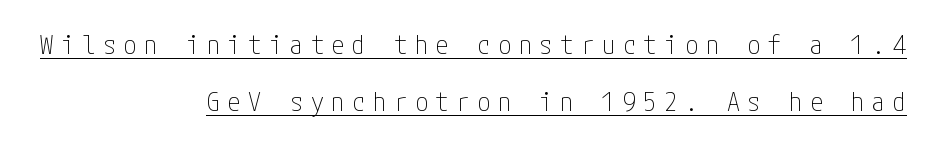
Does the lettering tilt? It doesn't — this is upright. The space between consecutive lines is lavish. The text block is weighted toward the right margin, trailing off unevenly leftward. Descenders here cross a horizontal rule under the line. The horizontal fit of the characters is loose and conspicuously gappy. Is the stroke heavy? The answer is a plain regular-or-lighter.
